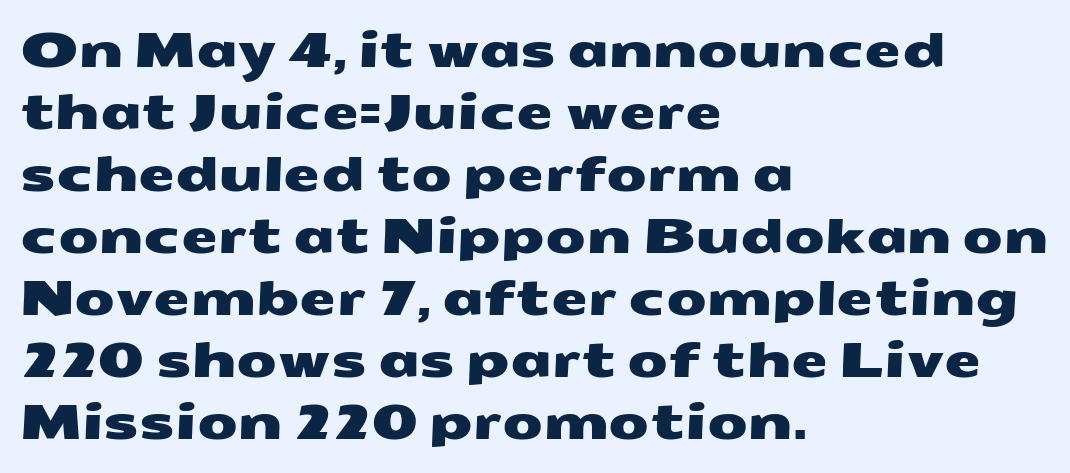
The image shows 47 px wide sans-serif type; set left-aligned, normal line spacing (1.32x), normal letter spacing, not underlined; medium stroke contrast and a medium x-height.
